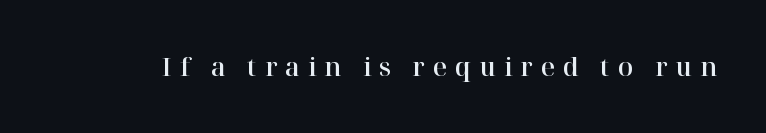
The image shows 25 px text type, upright; set unusually wide letter spacing (+0.31 em), not underlined.
